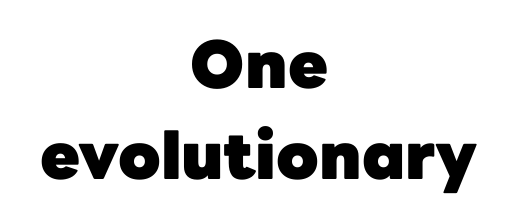
{"serif": "no", "italic": "no", "bold": "yes", "weight": "heavy", "width": "normal", "stroke_contrast": "low", "x_height": "medium", "monospaced": "no", "underline": "no", "align": "center", "line_spacing": "normal", "line_spacing_ratio": 1.4, "letter_spacing": "normal", "letter_spacing_em": 0.0, "glyph_px": 65}
